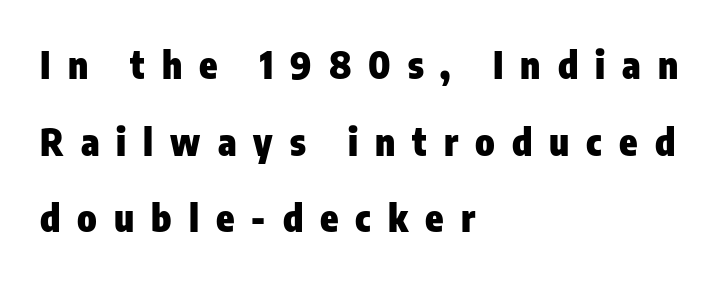
The image shows 37 px heavy, condensed sans-serif type, upright; set left-aligned, loose line spacing (2.07x), unusually wide letter spacing (+0.46 em), not underlined; low stroke contrast and a medium x-height.
